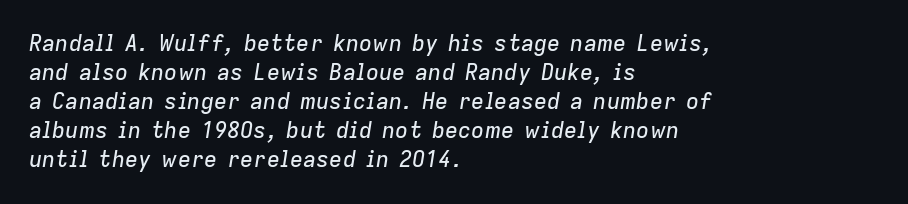
The image shows 22 px text type, italic (leaning right); set left-aligned, normal line spacing (1.32x), normal letter spacing, not underlined.
